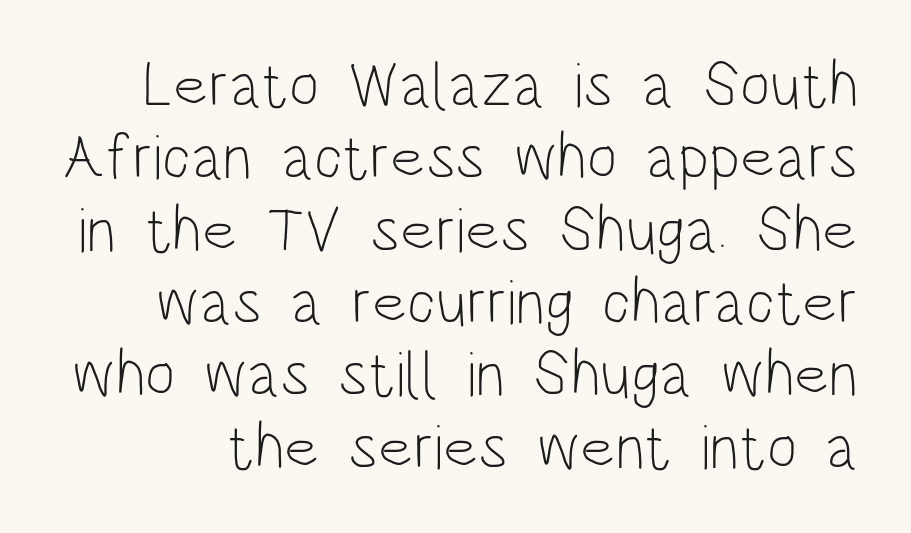
Weight: not bold — regular or lighter. The line texture is even and compact thanks to regular tracking. Clear beneath every line of the passage. Nope, no serifs anywhere on these letters.
